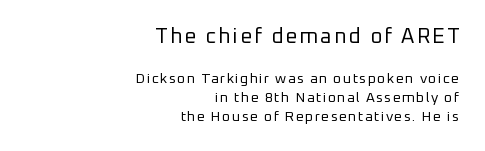
{"italic": "no", "bold": "no", "underline": "no", "align": "right", "line_spacing": "normal", "line_spacing_ratio": 1.36, "larger_block": "first", "size_ratio": 1.5, "glyph_px": 21}
